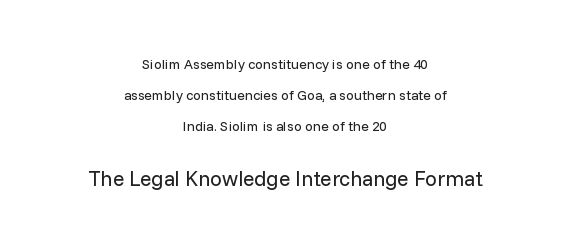
A clean baseline with only descenders dipping below it. The rendering uses a large line-height, opening up the rows. If you folded the block vertically in half, each line would mirror itself in length. Designer's note — italics off, roman on. Reading top to bottom, the characters get bigger at the block break. Observe the ordinary spacing: letters are neighbours, not strangers.
